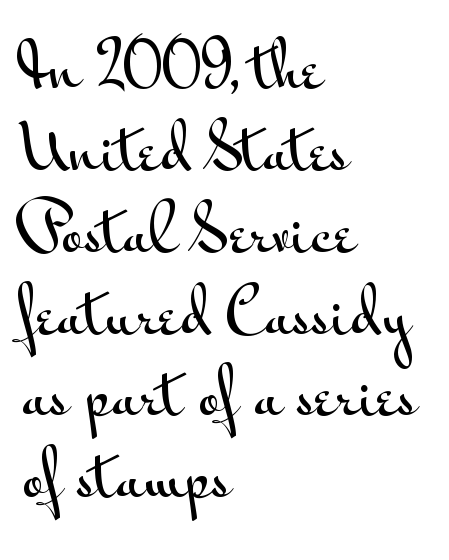
{"serif": "no", "width": "wide", "stroke_contrast": "medium", "x_height": "small", "monospaced": "no", "underline": "no", "align": "left", "line_spacing": "normal", "line_spacing_ratio": 1.32, "letter_spacing": "normal", "letter_spacing_em": 0.0, "glyph_px": 62}
